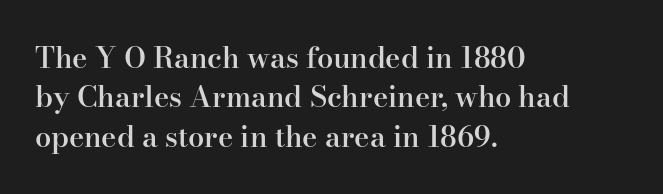
Q: Is the text bold? A: Semi-bold.
Q: Is the text italic (slanted)? A: No, it is upright.
Q: Is the typeface a serif or a sans-serif typeface? A: Serif.
Q: Is the text underlined? A: No.
Q: How is the paragraph aligned? A: Left-aligned.
Q: Is the spacing between letters normal or unusually wide? A: Normal.
Q: Is the spacing between lines tight, normal or loose? A: Normal.
Q: Width (condensed, normal, or wide)? A: Normal.
Q: Stroke contrast? A: High.
Q: x-height? A: Small.
Q: Monospaced? A: No.
